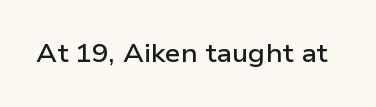
The image shows 25 px text type, upright; set normal letter spacing, not underlined.
